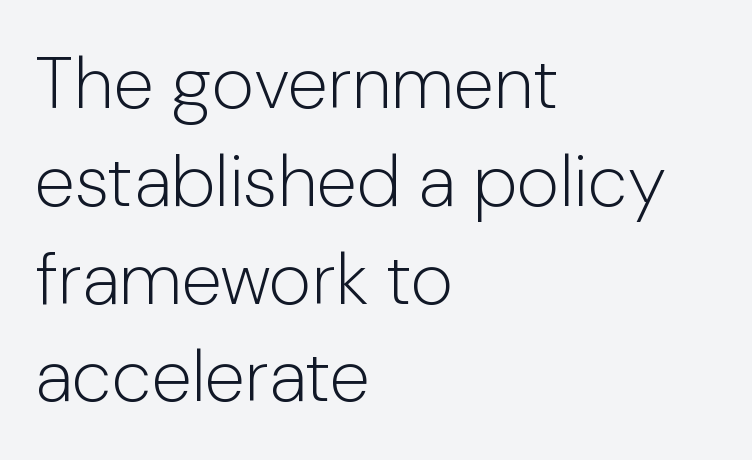
{"serif": "no", "italic": "no", "bold": "no", "weight": "light", "width": "normal", "stroke_contrast": "low", "x_height": "medium", "monospaced": "no", "underline": "no", "align": "left", "line_spacing": "normal", "line_spacing_ratio": 1.34, "letter_spacing": "normal", "letter_spacing_em": 0.0, "glyph_px": 73}
